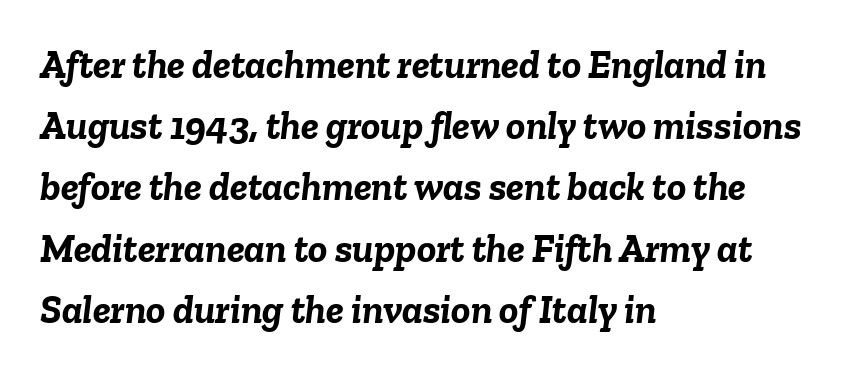
Q: Is the text bold? A: Yes.
Q: Is the text italic (slanted)? A: Yes, it leans right by about 6 degrees.
Q: Is the text underlined? A: No.
Q: How is the paragraph aligned? A: Left-aligned.
Q: Is the spacing between letters normal or unusually wide? A: Normal.
Q: Is the spacing between lines tight, normal or loose? A: Normal.
Q: Width (condensed, normal, or wide)? A: Normal.
Q: Stroke contrast? A: Low.
Q: x-height? A: Medium.
Q: Monospaced? A: No.
